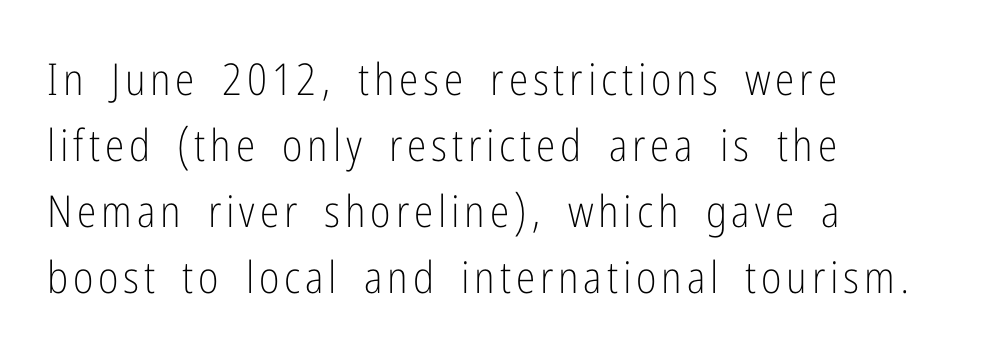
The image shows 44 px light, condensed sans-serif type, upright; set left-aligned, normal line spacing (1.5x), not underlined; low stroke contrast and a medium x-height.
